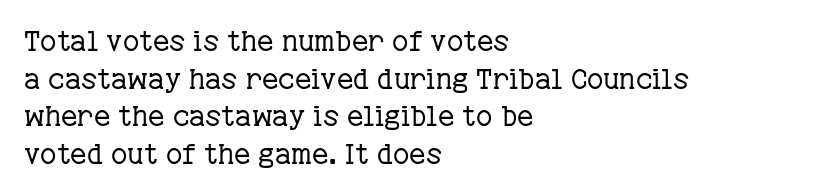
The image shows 28 px regular-weight serif type, upright; set left-aligned, normal line spacing (1.34x), normal letter spacing, not underlined; low stroke contrast and a medium x-height.
